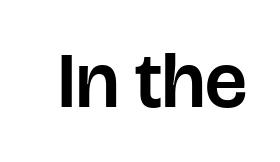
Q: Is the text italic (slanted)? A: No, it is upright.
Q: Is the typeface a serif or a sans-serif typeface? A: Sans-serif.
Q: Is the text underlined? A: No.
Q: Is the spacing between letters normal or unusually wide? A: Normal.
Q: Width (condensed, normal, or wide)? A: Normal.
Q: Stroke contrast? A: Low.
Q: x-height? A: Large.
Q: Monospaced? A: No.
